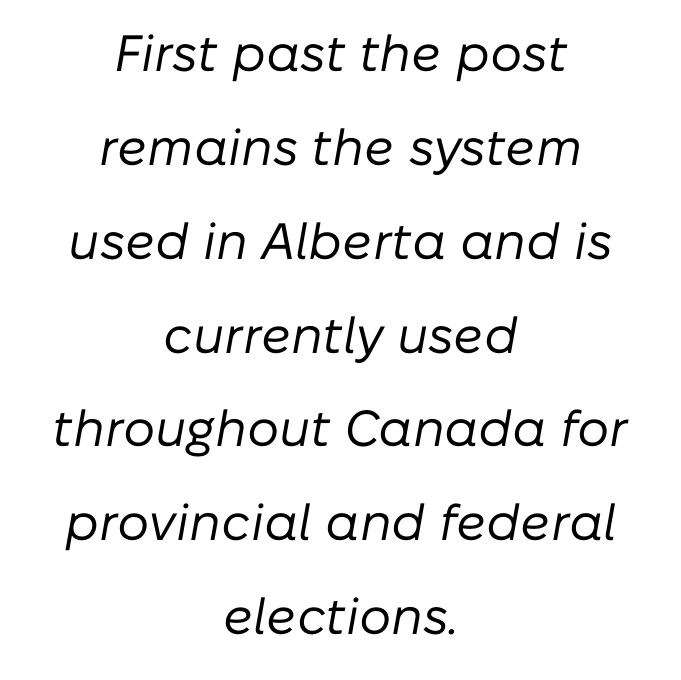
Compared with ordinary roman type, these characters are visibly tilted. Neither beginnings nor endings align; midpoints do. Stems and bowls with no extra thickness — not bold. Descenders are the only things crossing below the line. Each word holds together tightly as a unit, with standard inter-letter gaps.
